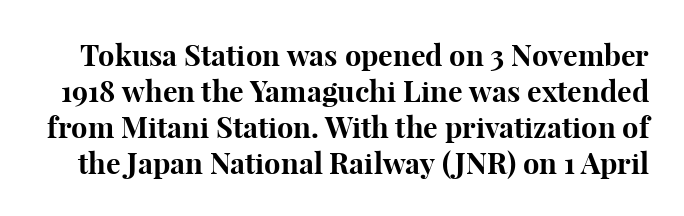
{"serif": "yes", "italic": "no", "bold": "yes", "weight": "bold", "width": "normal", "stroke_contrast": "high", "x_height": "medium", "monospaced": "no", "underline": "no", "line_spacing_ratio": 1.24, "letter_spacing": "normal", "letter_spacing_em": 0.0, "glyph_px": 29}
